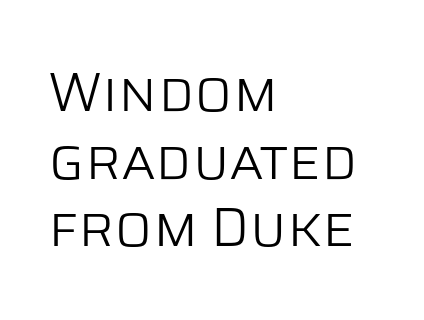
{"serif": "no", "italic": "no", "bold": "no", "weight": "light", "width": "normal", "stroke_contrast": "low", "x_height": "large", "monospaced": "no", "underline": "no", "align": "left", "line_spacing_ratio": 1.23, "letter_spacing": "normal", "letter_spacing_em": 0.0, "glyph_px": 55}
